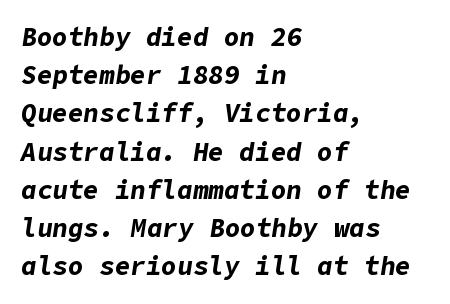
{"italic": "yes", "lean": "right", "slant_degrees": 9, "bold": "yes", "underline": "no", "align": "left", "line_spacing": "normal", "line_spacing_ratio": 1.47, "letter_spacing": "normal", "letter_spacing_em": 0.0, "glyph_px": 26}
